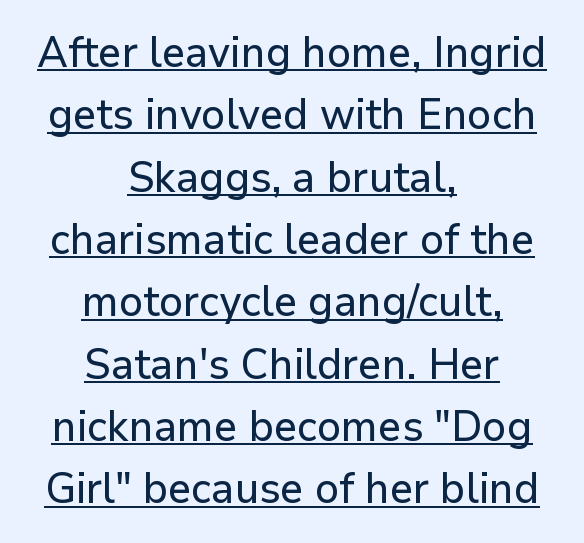
{"serif": "no", "italic": "no", "width": "normal", "stroke_contrast": "low", "x_height": "medium", "monospaced": "no", "underline": "yes", "align": "center", "line_spacing": "normal", "line_spacing_ratio": 1.45, "letter_spacing": "normal", "letter_spacing_em": 0.0, "glyph_px": 43}
